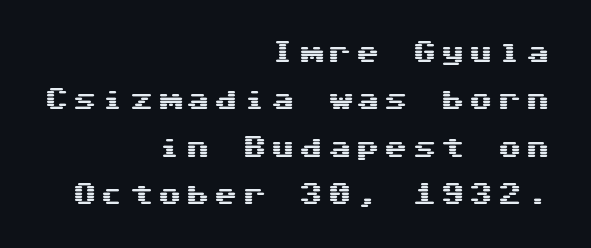
Beneath every word, the page is bare. Quick note: interline space is abundant. Every stem runs plumb, perpendicular to the baseline. All the whitespace from short lines collects on the left.
